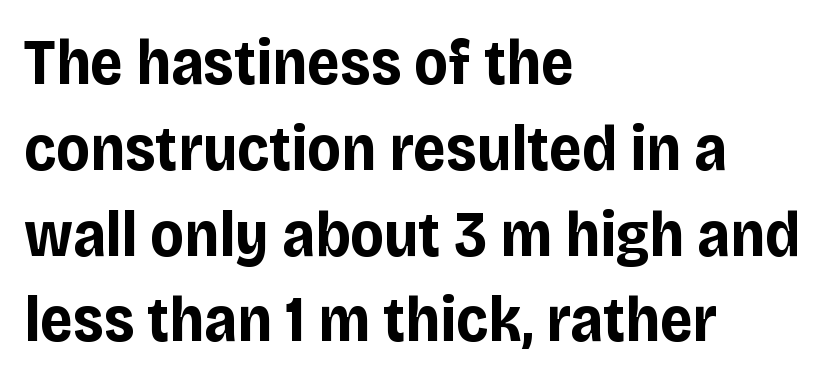
Q: Is the text bold? A: Yes.
Q: Is the text italic (slanted)? A: No, it is upright.
Q: Is the typeface a serif or a sans-serif typeface? A: Sans-serif.
Q: Is the text underlined? A: No.
Q: How is the paragraph aligned? A: Left-aligned.
Q: Is the spacing between letters normal or unusually wide? A: Normal.
Q: Is the spacing between lines tight, normal or loose? A: Normal.
Q: Width (condensed, normal, or wide)? A: Normal.
Q: Stroke contrast? A: Low.
Q: x-height? A: Large.
Q: Monospaced? A: No.
